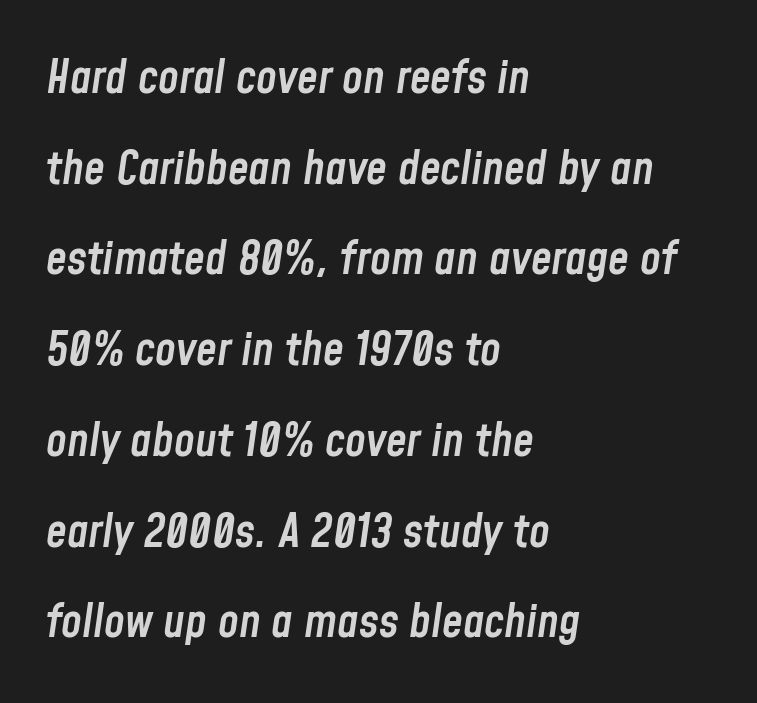
The image shows 47 px semibold, condensed type, italic (leaning right); set left-aligned, loose line spacing (1.93x), normal letter spacing, not underlined; low stroke contrast and a medium x-height.
